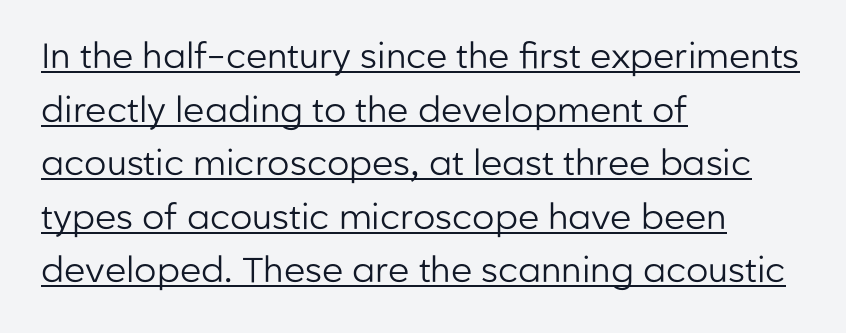
The passage shown is underscored from start to finish. Here the designer chose a conventional face with non-uniform glyph widths. Here the glyphs are tracked normally, forming tight word shapes. Letterform terminals end flat and unadorned throughout the passage. Does the copy run flush right? No — it runs flush left.
